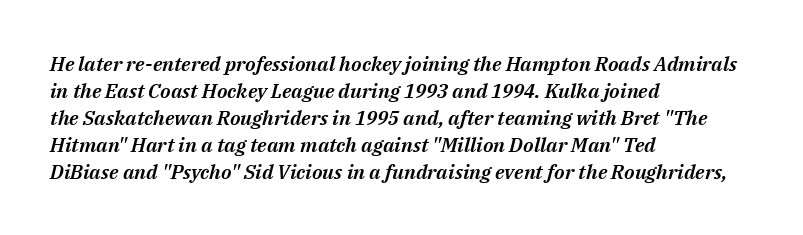
{"italic": "yes", "lean": "right", "slant_degrees": 14, "underline": "no", "align": "left", "line_spacing": "normal", "line_spacing_ratio": 1.35, "letter_spacing": "normal", "letter_spacing_em": 0.0, "glyph_px": 20}
